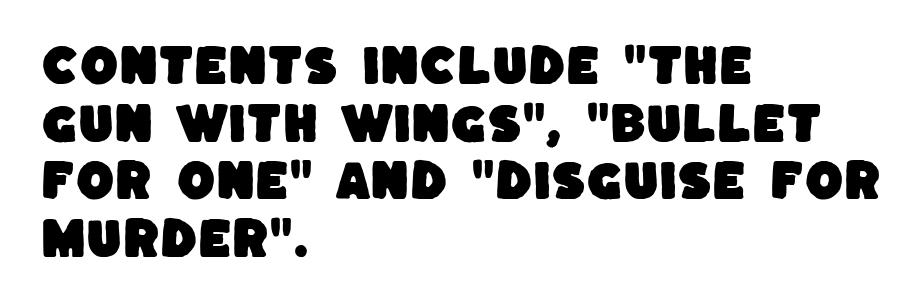
The image shows 44 px sans-serif type; set left-aligned, normal line spacing (1.31x), normal letter spacing, not underlined; low stroke contrast and a large x-height.
